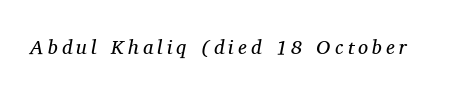
Q: Is the text bold? A: No.
Q: Is the text italic (slanted)? A: Yes, it leans right by about 11 degrees.
Q: Is the text underlined? A: No.
Q: Is the spacing between letters normal or unusually wide? A: Unusually wide.
